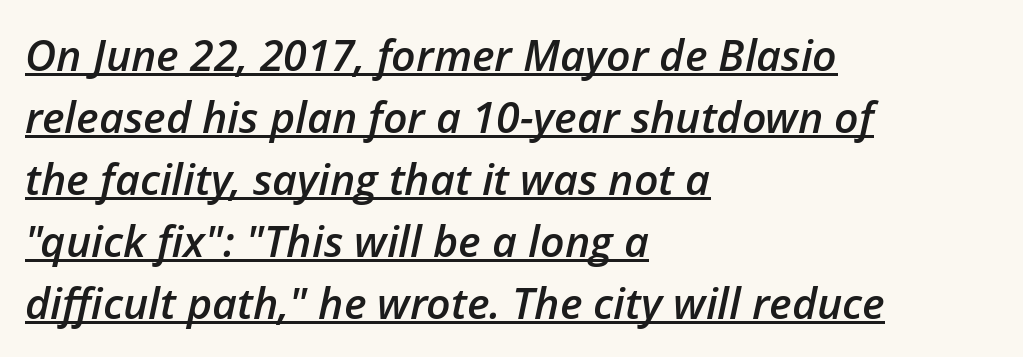
Q: Is the text bold? A: Semi-bold.
Q: Is the text italic (slanted)? A: Yes, it leans right by about 12 degrees.
Q: Is the text underlined? A: Yes.
Q: How is the paragraph aligned? A: Left-aligned.
Q: Is the spacing between letters normal or unusually wide? A: Normal.
Q: Is the spacing between lines tight, normal or loose? A: Normal.
Q: Width (condensed, normal, or wide)? A: Normal.
Q: Stroke contrast? A: Low.
Q: x-height? A: Medium.
Q: Monospaced? A: No.
